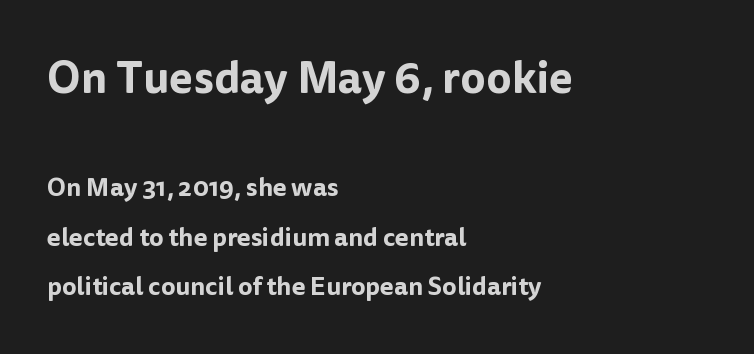
{"serif": "no", "italic": "no", "width": "normal", "stroke_contrast": "low", "x_height": "medium", "monospaced": "no", "underline": "no", "align": "left", "line_spacing": "loose", "line_spacing_ratio": 1.98, "letter_spacing": "normal", "letter_spacing_em": 0.0, "larger_block": "first", "size_ratio": 1.76, "glyph_px": 44}
